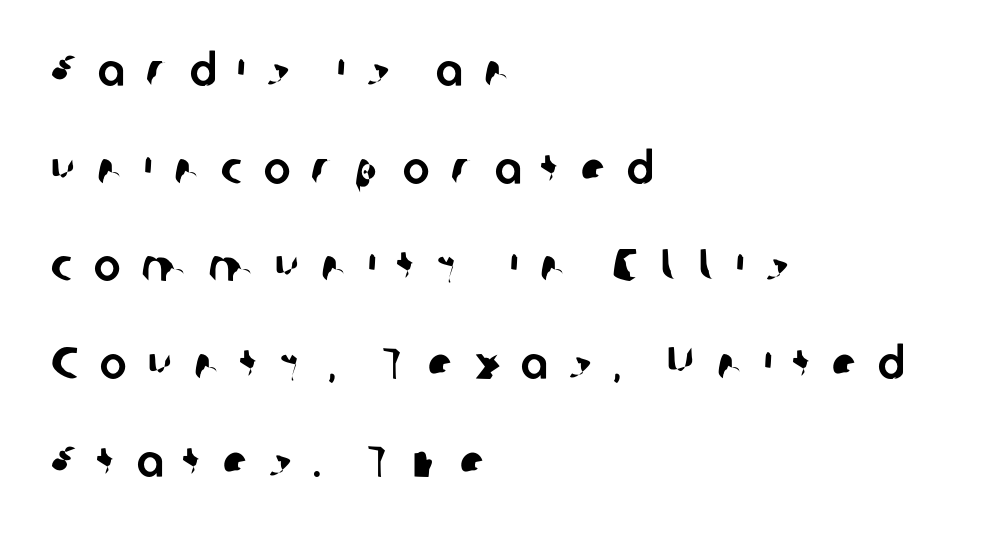
{"serif": "no", "width": "normal", "stroke_contrast": "low", "x_height": "medium", "monospaced": "no", "underline": "no", "align": "left", "line_spacing": "loose", "line_spacing_ratio": 2.17, "letter_spacing": "wide", "letter_spacing_em": 0.47, "glyph_px": 45}
